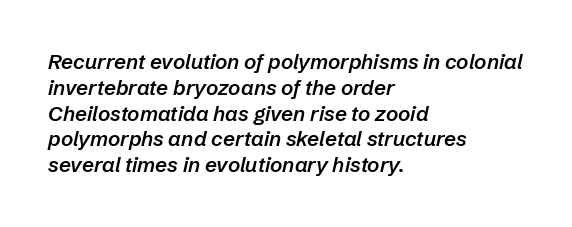
{"italic": "yes", "lean": "right", "slant_degrees": 12, "bold": "semi", "underline": "no", "align": "left", "line_spacing_ratio": 1.23, "letter_spacing": "normal", "letter_spacing_em": 0.0, "glyph_px": 21}
